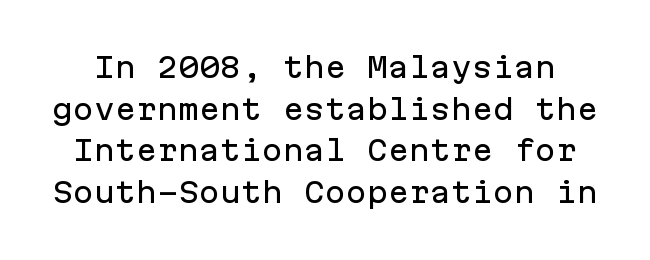
Q: Is the text italic (slanted)? A: No, it is upright.
Q: Is the typeface a serif or a sans-serif typeface? A: Sans-serif.
Q: Is the text underlined? A: No.
Q: Is the spacing between letters normal or unusually wide? A: Normal.
Q: Is the spacing between lines tight, normal or loose? A: Normal.
Q: Width (condensed, normal, or wide)? A: Normal.
Q: Stroke contrast? A: Low.
Q: x-height? A: Medium.
Q: Monospaced? A: Yes.
